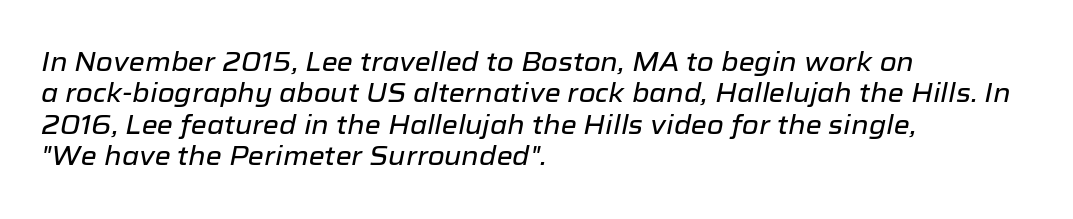
{"italic": "yes", "lean": "right", "slant_degrees": 12, "underline": "no", "align": "left", "line_spacing_ratio": 1.21, "letter_spacing": "normal", "letter_spacing_em": 0.0, "glyph_px": 26}
